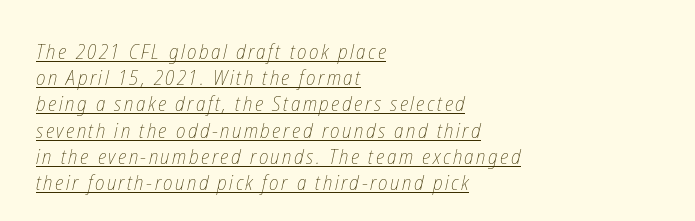
This sample keeps an unexceptional amount of space between lines. Each stroke keeps to a modest, everyday thickness or less. Alignment: flush left. The typesetter has applied underlining to the passage shown.
